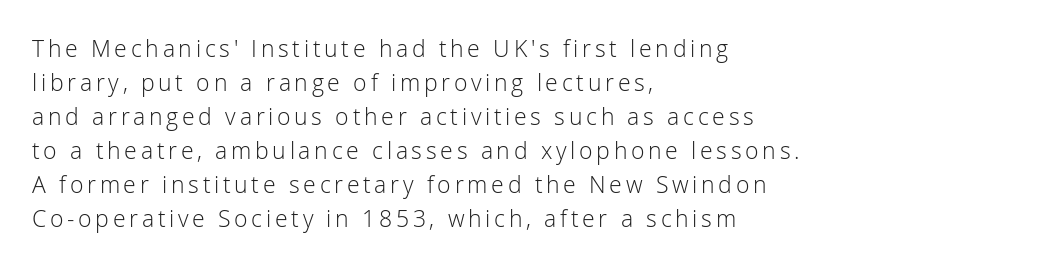
{"italic": "no", "bold": "no", "underline": "no", "align": "left", "line_spacing": "normal", "line_spacing_ratio": 1.48, "glyph_px": 23}
